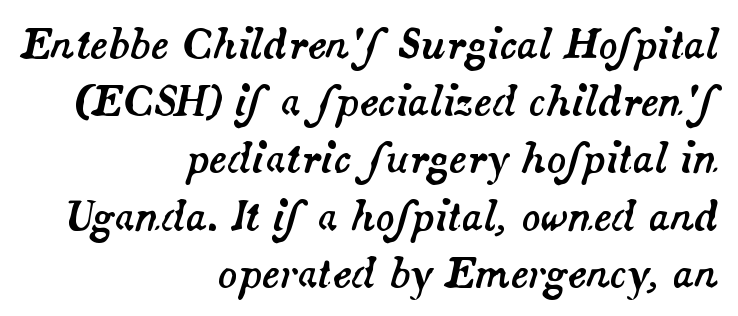
Q: Is the text italic (slanted)? A: Yes, it leans right by about 14 degrees.
Q: Is the text underlined? A: No.
Q: How is the paragraph aligned? A: Right-aligned.
Q: Is the spacing between letters normal or unusually wide? A: Normal.
Q: Is the spacing between lines tight, normal or loose? A: Normal.
Q: Width (condensed, normal, or wide)? A: Normal.
Q: Stroke contrast? A: Medium.
Q: x-height? A: Small.
Q: Monospaced? A: No.
